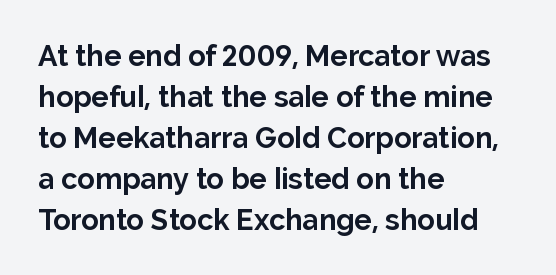
The image shows 29 px bold sans-serif type, upright; set left-aligned, normal line spacing (1.41x), normal letter spacing, not underlined; low stroke contrast and a medium x-height.
